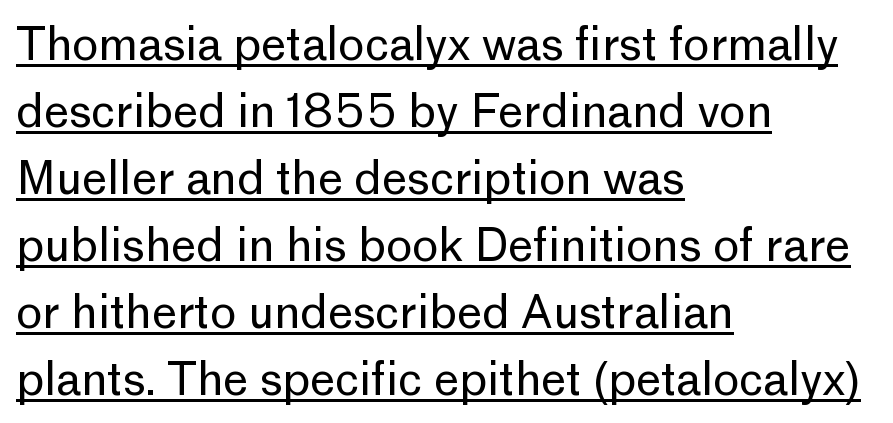
{"serif": "no", "italic": "no", "bold": "no", "weight": "regular", "width": "normal", "stroke_contrast": "low", "x_height": "medium", "monospaced": "no", "underline": "yes", "align": "left", "line_spacing": "normal", "line_spacing_ratio": 1.49, "letter_spacing": "normal", "letter_spacing_em": 0.0, "glyph_px": 45}
